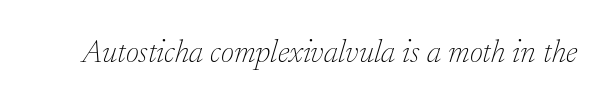
Q: Is the text bold? A: No.
Q: Is the text italic (slanted)? A: Yes, it leans right by about 17 degrees.
Q: Is the typeface a serif or a sans-serif typeface? A: Serif.
Q: Is the text underlined? A: No.
Q: Is the spacing between letters normal or unusually wide? A: Normal.
Q: Width (condensed, normal, or wide)? A: Normal.
Q: Stroke contrast? A: Low.
Q: x-height? A: Small.
Q: Monospaced? A: No.
